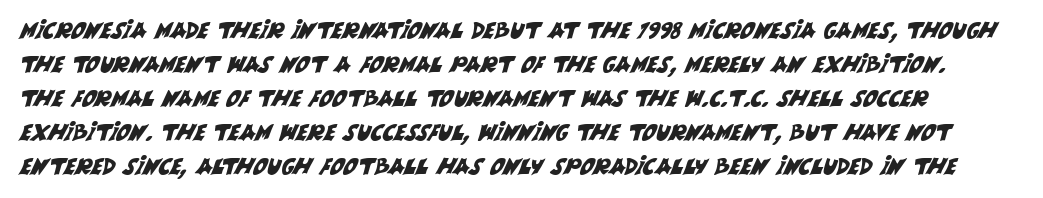
Q: Is the text underlined? A: No.
Q: Is the spacing between letters normal or unusually wide? A: Normal.
Q: Is the spacing between lines tight, normal or loose? A: Normal.
